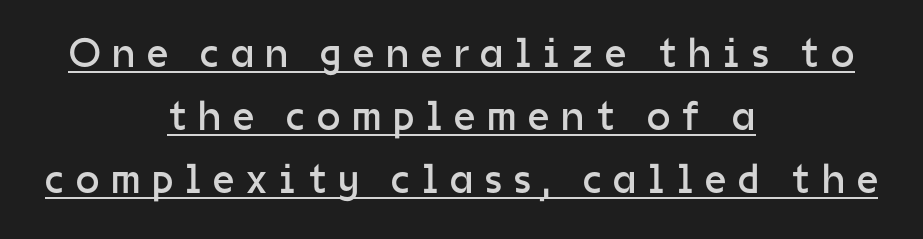
The image shows 42 px regular-weight sans-serif type, upright; set centered, normal line spacing (1.5x), unusually wide letter spacing (+0.28 em), underlined; low stroke contrast and a medium x-height.
